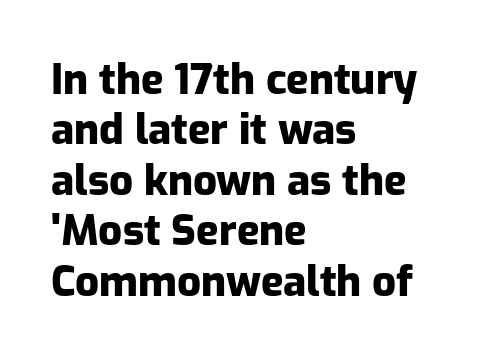
{"serif": "no", "italic": "no", "bold": "yes", "weight": "heavy", "width": "normal", "stroke_contrast": "low", "x_height": "medium", "monospaced": "no", "underline": "no", "align": "left", "line_spacing_ratio": 1.2, "letter_spacing": "normal", "letter_spacing_em": 0.0, "glyph_px": 42}
